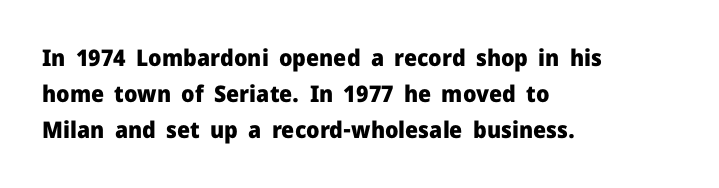
Q: Is the text bold? A: Yes.
Q: Is the text italic (slanted)? A: No, it is upright.
Q: Is the text underlined? A: No.
Q: How is the paragraph aligned? A: Left-aligned.
Q: Is the spacing between letters normal or unusually wide? A: Normal.
Q: Is the spacing between lines tight, normal or loose? A: Normal.
